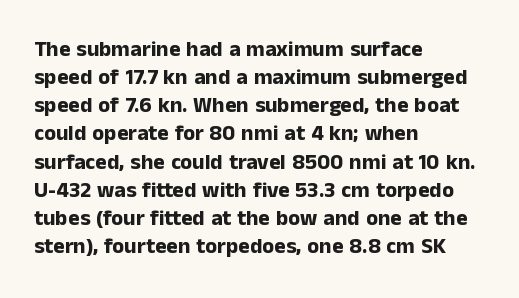
The image shows 22 px bold type, upright; set left-aligned, normal line spacing (1.28x), normal letter spacing, not underlined.
